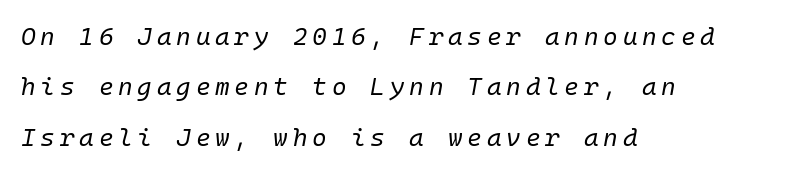
The image shows 25 px text type, italic (leaning right); set left-aligned, loose line spacing (2.02x), not underlined.
